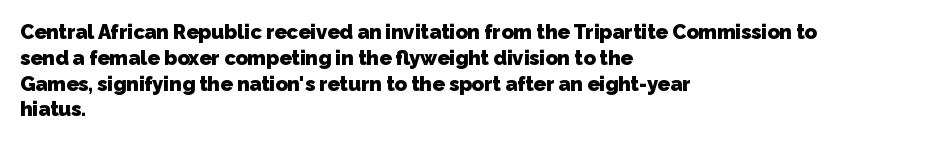
{"bold": "yes", "underline": "no", "align": "left", "line_spacing": "normal", "line_spacing_ratio": 1.29, "letter_spacing": "normal", "letter_spacing_em": 0.0, "glyph_px": 20}
